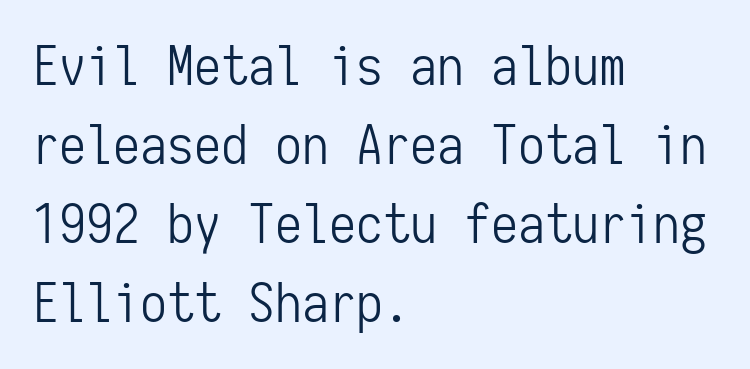
Q: Is the text bold? A: No.
Q: Is the text italic (slanted)? A: No, it is upright.
Q: Is the typeface a serif or a sans-serif typeface? A: Sans-serif.
Q: Is the text underlined? A: No.
Q: How is the paragraph aligned? A: Left-aligned.
Q: Is the spacing between letters normal or unusually wide? A: Normal.
Q: Is the spacing between lines tight, normal or loose? A: Normal.
Q: Width (condensed, normal, or wide)? A: Condensed.
Q: Stroke contrast? A: Low.
Q: x-height? A: Medium.
Q: Monospaced? A: Yes.
